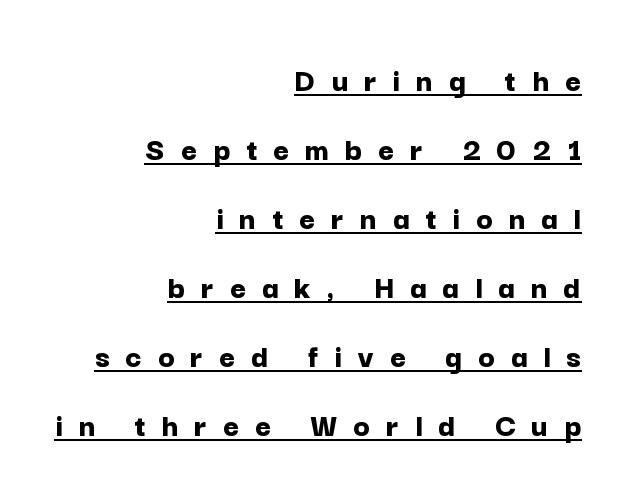
The image shows 34 px bold sans-serif type, upright; set right-aligned, loose line spacing (2.03x), unusually wide letter spacing (+0.47 em), underlined; low stroke contrast and a medium x-height.
